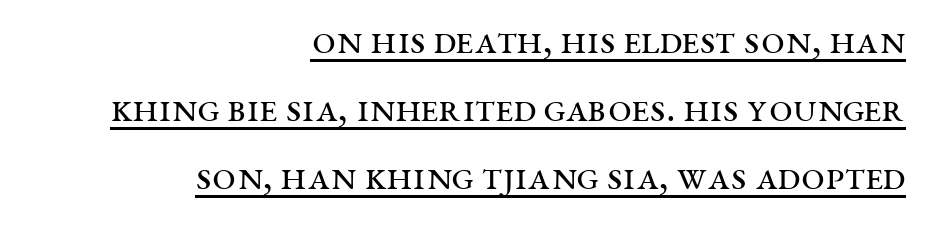
The image shows 42 px regular-weight, wide serif type, upright; set right-aligned, normal line spacing (1.62x), normal letter spacing, underlined; medium stroke contrast and a large x-height.
